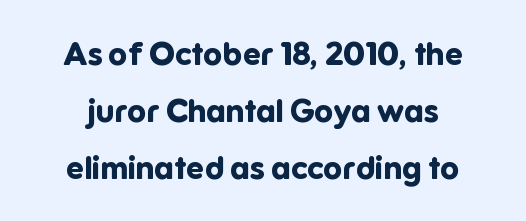
In terms of posture, this sample is upright. Does extra space separate the letters? No, they use regular spacing. Each glyph is drawn with heavy, bold strokes. Spacing verdict: proportional, widths tailored to each character. Typographically, this falls in the sans-serif category. Type without underlining.
